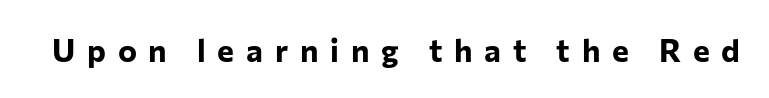
Strong, thick strokes mark this as bold type. The gap between lines stays unmarked. Do the characters align in a grid? No, the font is proportional. The horizontal fit of the characters is loose and conspicuously gappy.
